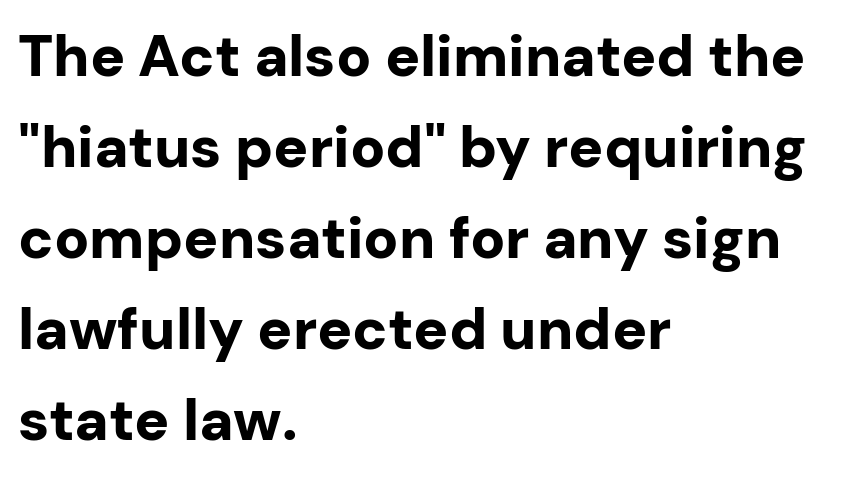
{"serif": "no", "italic": "no", "bold": "yes", "weight": "bold", "width": "normal", "stroke_contrast": "low", "x_height": "medium", "monospaced": "no", "underline": "no", "align": "left", "line_spacing": "normal", "line_spacing_ratio": 1.57, "letter_spacing": "normal", "letter_spacing_em": 0.0, "glyph_px": 58}
